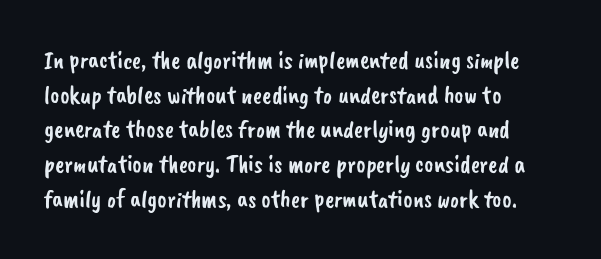
The image shows 25 px text type; set left-aligned, normal line spacing (1.39x), normal letter spacing, not underlined.
